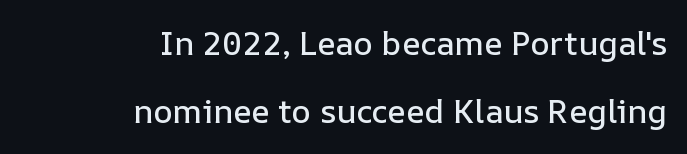
The lettering stays uniformly vertical, giving the passage a roman look. The zone under the glyphs is completely vacant. Glyph-to-glyph distance matches everyday printed text. Layout note: lines flush right.
